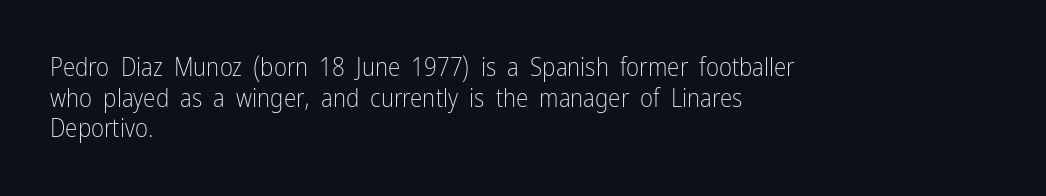
Q: Is the text bold? A: No.
Q: Is the text italic (slanted)? A: No, it is upright.
Q: Is the text underlined? A: No.
Q: How is the paragraph aligned? A: Left-aligned.
Q: Is the spacing between letters normal or unusually wide? A: Normal.
